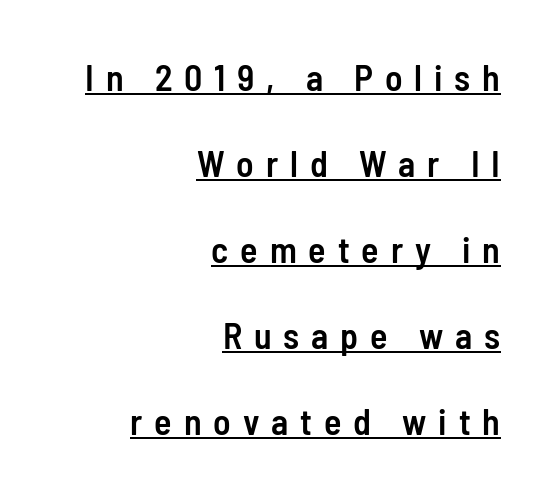
The lines are spread far apart with generous leading. Reading down the block, your eye finds every line finishing at a fixed right position. Is there any slant? The stems are plumb. Is there an underline? Yes — a line sits under the letters. Note: no serifs on the glyphs.
